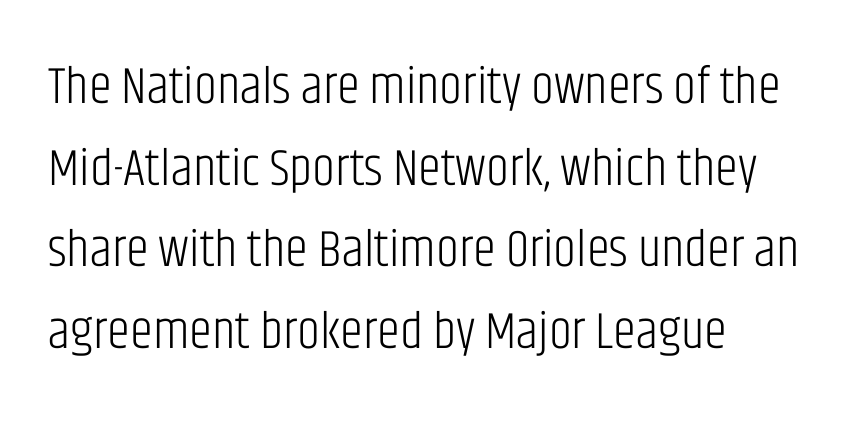
The image shows 52 px light, condensed sans-serif type, upright; set left-aligned, normal line spacing (1.57x), normal letter spacing, not underlined; low stroke contrast and a large x-height.
